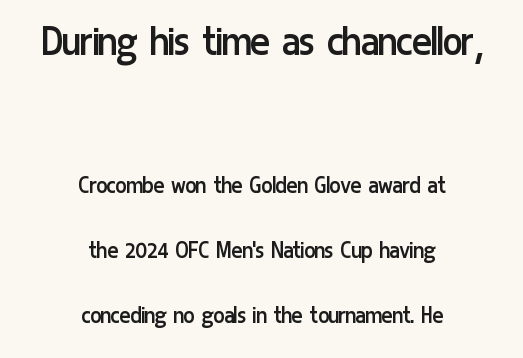
Q: Is the text bold? A: No.
Q: Is the text italic (slanted)? A: No, it is upright.
Q: Is the typeface a serif or a sans-serif typeface? A: Sans-serif.
Q: Is the text underlined? A: No.
Q: How is the paragraph aligned? A: Centered.
Q: Is the spacing between letters normal or unusually wide? A: Normal.
Q: Is the spacing between lines tight, normal or loose? A: Loose.
Q: Which block of text is set in a larger size, the first (top) or the second (bottom)? A: The first (top) one.
Q: Width (condensed, normal, or wide)? A: Condensed.
Q: Stroke contrast? A: Low.
Q: x-height? A: Medium.
Q: Monospaced? A: No.
